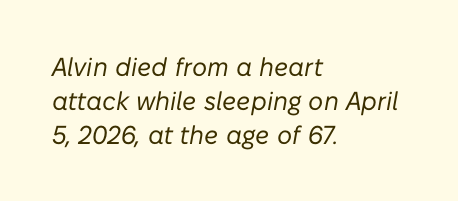
The image shows 26 px text type, italic (leaning right); set left-aligned, normal line spacing (1.3x), normal letter spacing, not underlined.
